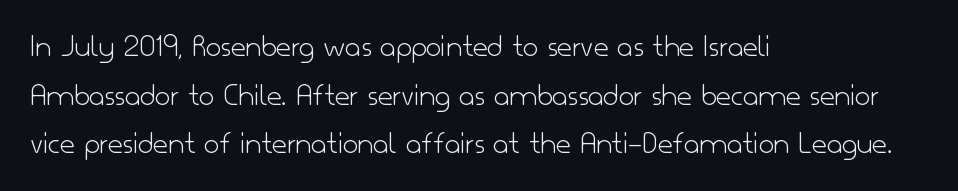
Q: Is the text bold? A: No.
Q: Is the text italic (slanted)? A: No, it is upright.
Q: Is the typeface a serif or a sans-serif typeface? A: Sans-serif.
Q: Is the text underlined? A: No.
Q: How is the paragraph aligned? A: Left-aligned.
Q: Is the spacing between letters normal or unusually wide? A: Normal.
Q: Is the spacing between lines tight, normal or loose? A: Normal.
Q: Width (condensed, normal, or wide)? A: Normal.
Q: Stroke contrast? A: Low.
Q: x-height? A: Small.
Q: Monospaced? A: No.
